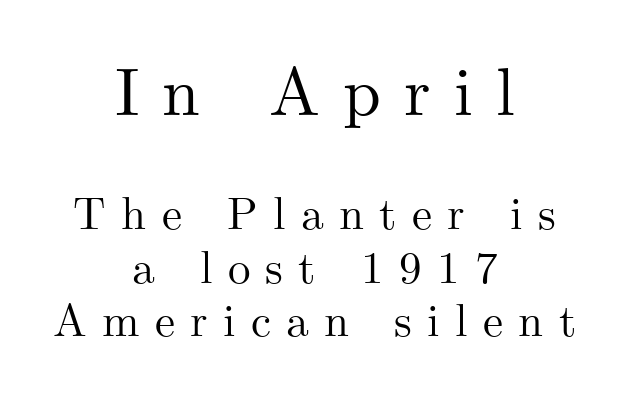
The image shows 68 px serif type, upright; set centered, line spacing 1.19x, unusually wide letter spacing (+0.34 em), not underlined; the first (top) block is 1.51x larger; medium stroke contrast and a small x-height.
